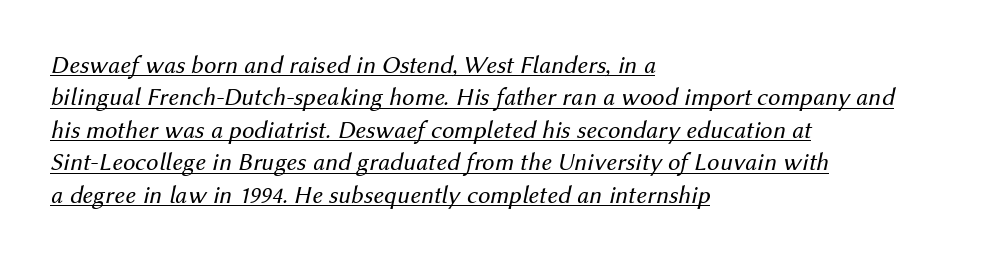
The strokes carry an ordinary text weight at most. You can see a thin bar hugging the bottom of the glyphs. In terms of posture, this sample is oblique. Notice how the passage keeps a crisp vertical edge on the left only. In terms of leading, this rendering sits right in the middle.
